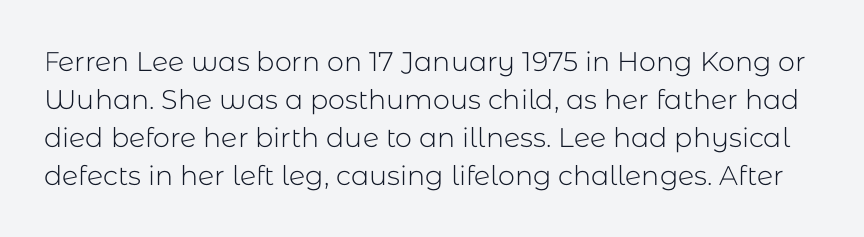
The lines sit at an ordinary, default distance from one another. Unlike italic type, these characters show no tilt at all. Anything drawn beneath the words? Only blank space. Nobody touched the tracking dial on this one. A quiet, ordinary-to-light weight characterises the typeface.
